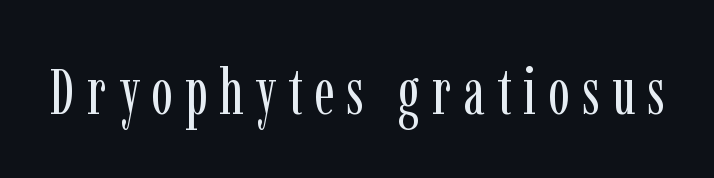
The characters display serif detailing at their extremities. The letters look calm and open, with moderate or lighter stems. A roman cut, with each character standing at attention. Glance below the letters and you will spot only blank space. Note the varied advance widths — an 'i' is clearly narrower than an 'm'.
